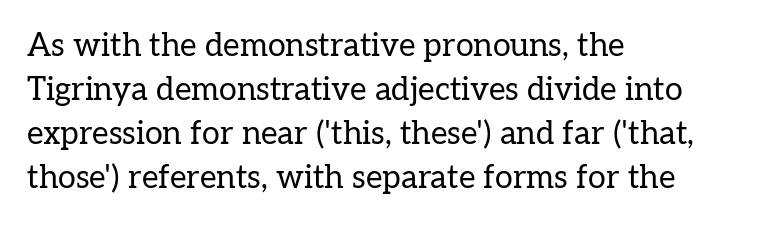
Q: Is the text bold? A: No.
Q: Is the text italic (slanted)? A: No, it is upright.
Q: Is the typeface a serif or a sans-serif typeface? A: Serif.
Q: Is the text underlined? A: No.
Q: How is the paragraph aligned? A: Left-aligned.
Q: Is the spacing between letters normal or unusually wide? A: Normal.
Q: Is the spacing between lines tight, normal or loose? A: Normal.
Q: Width (condensed, normal, or wide)? A: Normal.
Q: Stroke contrast? A: Low.
Q: x-height? A: Medium.
Q: Monospaced? A: No.
